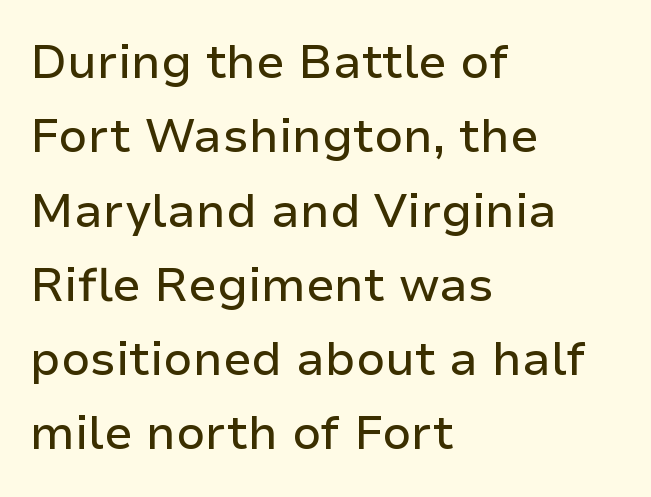
The image shows 47 px sans-serif type, upright; set left-aligned, normal line spacing (1.58x), normal letter spacing, not underlined; low stroke contrast and a medium x-height.
